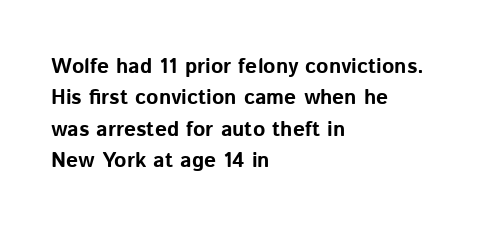
Q: Is the text bold? A: Yes.
Q: Is the text italic (slanted)? A: No, it is upright.
Q: Is the text underlined? A: No.
Q: How is the paragraph aligned? A: Left-aligned.
Q: Is the spacing between letters normal or unusually wide? A: Normal.
Q: Is the spacing between lines tight, normal or loose? A: Normal.
